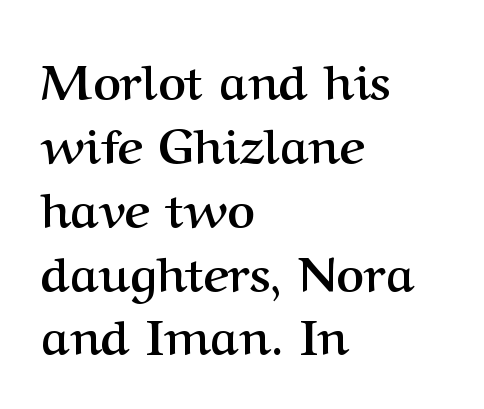
The image shows 48 px semibold serif type, upright; set left-aligned, normal line spacing (1.33x), normal letter spacing, not underlined; medium stroke contrast and a medium x-height.
